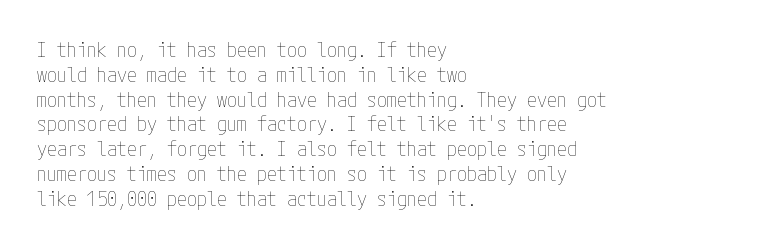
The image shows 20 px text type, upright; set left-aligned, line spacing 1.24x, normal letter spacing, not underlined.
